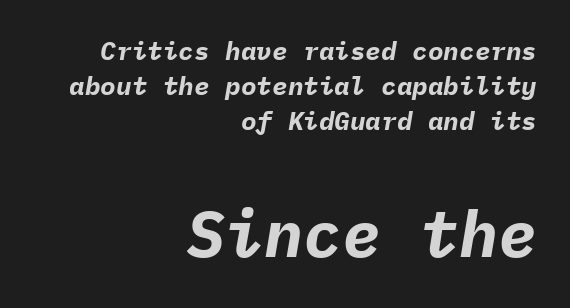
The image shows 65 px bold type, italic (leaning right), monospaced; set right-aligned, normal line spacing (1.34x), normal letter spacing, not underlined; the second (bottom) block is 2.5x larger; low stroke contrast and a medium x-height.
